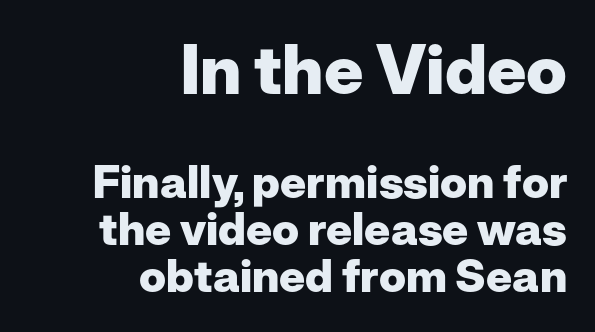
The image shows 68 px heavy sans-serif type, upright; set right-aligned, tight line spacing (1.05x), normal letter spacing, not underlined; the first (top) block is 1.51x larger; low stroke contrast and a medium x-height.
